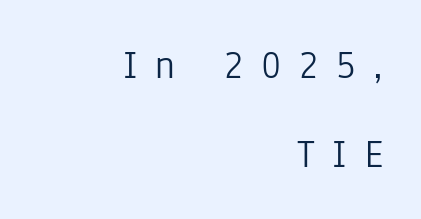
{"serif": "no", "italic": "no", "bold": "no", "weight": "light", "width": "condensed", "stroke_contrast": "low", "x_height": "medium", "monospaced": "no", "underline": "no", "align": "right", "line_spacing": "loose", "line_spacing_ratio": 2.16, "letter_spacing": "wide", "letter_spacing_em": 0.43, "glyph_px": 41}
